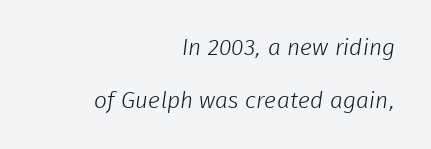
The image shows 23 px text type; set right-aligned, loose line spacing (2.3x), normal letter spacing, not underlined.
